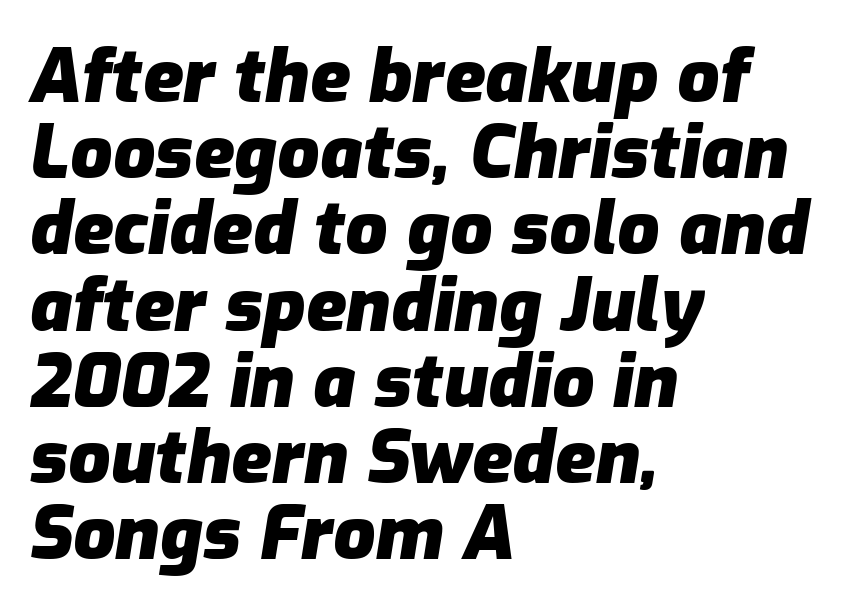
{"italic": "yes", "lean": "right", "slant_degrees": 9, "bold": "yes", "weight": "heavy", "width": "normal", "stroke_contrast": "low", "x_height": "medium", "monospaced": "no", "underline": "no", "align": "left", "line_spacing": "tight", "line_spacing_ratio": 1.03, "letter_spacing": "normal", "letter_spacing_em": 0.0, "glyph_px": 74}
